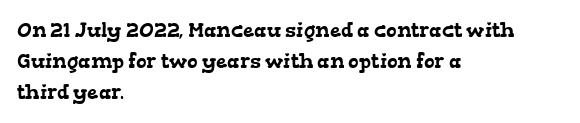
{"underline": "no", "align": "left", "line_spacing": "normal", "line_spacing_ratio": 1.56, "letter_spacing": "normal", "letter_spacing_em": 0.0, "glyph_px": 20}
